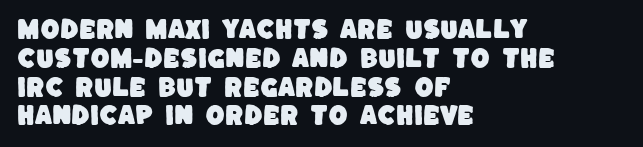
{"underline": "no", "align": "left", "line_spacing": "normal", "line_spacing_ratio": 1.31, "letter_spacing": "normal", "letter_spacing_em": 0.0, "glyph_px": 22}
